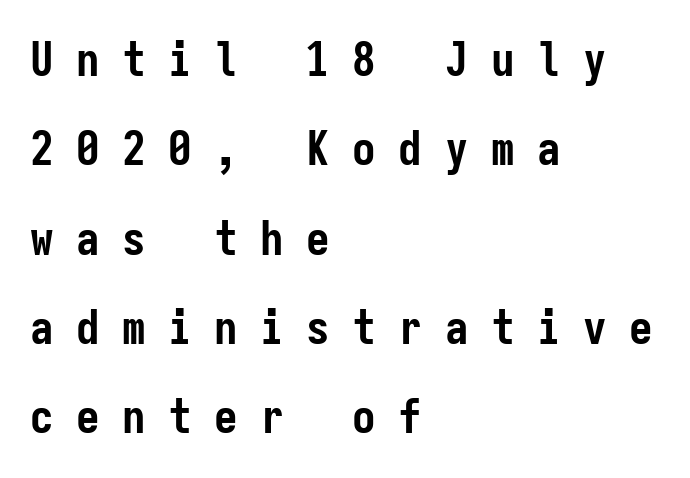
The passage shown is typeset with a sans-serif family. The words here are not underlined. Thick stems and heavy bowls — unmistakably bold. It's the straight-up-and-down kind of type. Looks like terminal output: every glyph gets an equal slot. A student would call this left alignment; a typographer would say flush left, rag right.
